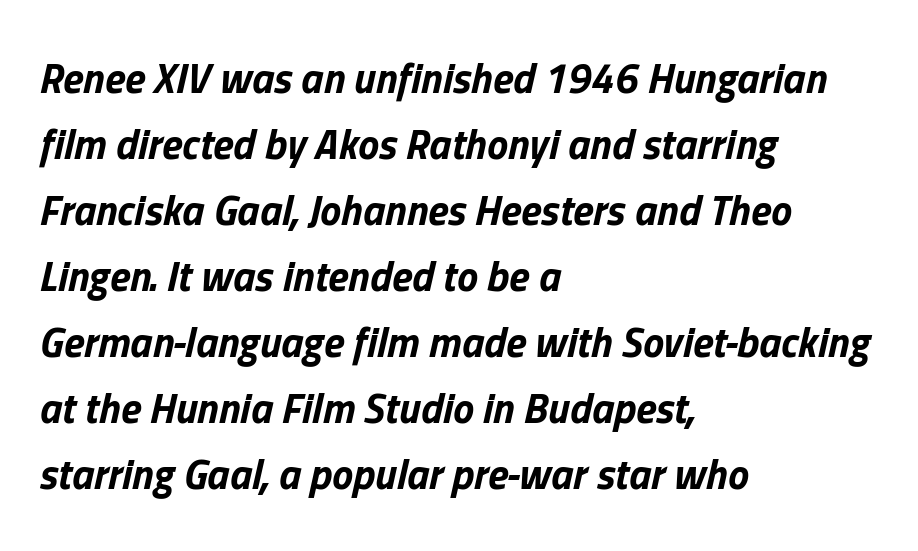
Q: Is the text bold? A: Yes.
Q: Is the text italic (slanted)? A: Yes, it leans right by about 13 degrees.
Q: Is the text underlined? A: No.
Q: How is the paragraph aligned? A: Left-aligned.
Q: Is the spacing between letters normal or unusually wide? A: Normal.
Q: Is the spacing between lines tight, normal or loose? A: Normal.
Q: Width (condensed, normal, or wide)? A: Normal.
Q: Stroke contrast? A: Low.
Q: x-height? A: Medium.
Q: Monospaced? A: No.
